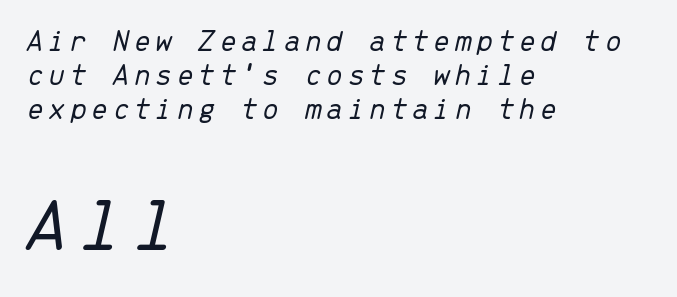
Q: Is the text bold? A: No.
Q: Is the text italic (slanted)? A: Yes, it leans right by about 13 degrees.
Q: Is the text underlined? A: No.
Q: How is the paragraph aligned? A: Left-aligned.
Q: Is the spacing between lines tight, normal or loose? A: Tight.
Q: Which block of text is set in a larger size, the first (top) or the second (bottom)? A: The second (bottom) one.
Q: Width (condensed, normal, or wide)? A: Normal.
Q: Stroke contrast? A: Low.
Q: x-height? A: Medium.
Q: Monospaced? A: Yes.
